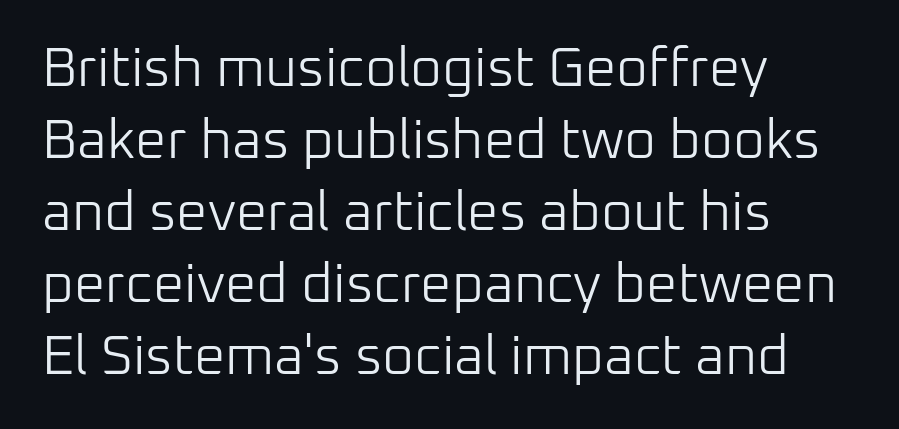
Q: Is the text bold? A: No.
Q: Is the text italic (slanted)? A: No, it is upright.
Q: Is the typeface a serif or a sans-serif typeface? A: Sans-serif.
Q: Is the text underlined? A: No.
Q: How is the paragraph aligned? A: Left-aligned.
Q: Is the spacing between letters normal or unusually wide? A: Normal.
Q: Is the spacing between lines tight, normal or loose? A: Normal.
Q: Width (condensed, normal, or wide)? A: Normal.
Q: Stroke contrast? A: Low.
Q: x-height? A: Medium.
Q: Monospaced? A: No.
